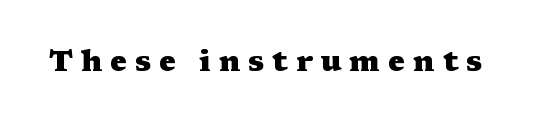
Q: Is the text bold? A: Yes.
Q: Is the text italic (slanted)? A: No, it is upright.
Q: Is the typeface a serif or a sans-serif typeface? A: Serif.
Q: Is the text underlined? A: No.
Q: Is the spacing between letters normal or unusually wide? A: Unusually wide.
Q: Width (condensed, normal, or wide)? A: Wide.
Q: Stroke contrast? A: Medium.
Q: x-height? A: Medium.
Q: Monospaced? A: No.
